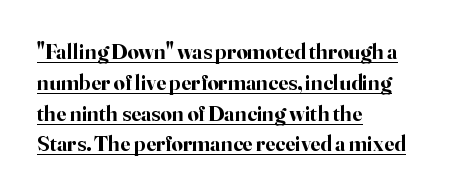
This rendering leaves character spacing at its baseline value. Weight: bold. The letters stand straight up with perfectly vertical stems. Horizontally, the lines are justified to the leading edge only.
